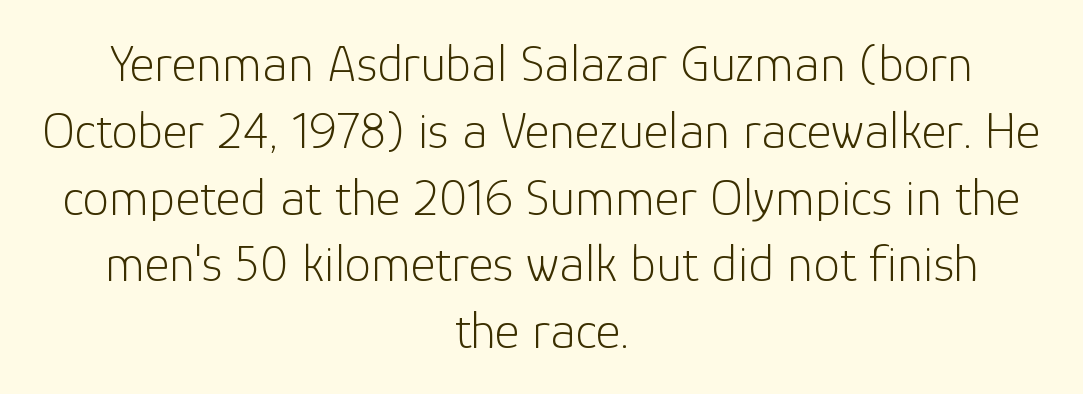
{"serif": "no", "italic": "no", "bold": "no", "weight": "light", "width": "normal", "stroke_contrast": "low", "x_height": "medium", "monospaced": "no", "underline": "no", "align": "center", "line_spacing": "normal", "line_spacing_ratio": 1.26, "letter_spacing": "normal", "letter_spacing_em": 0.0, "glyph_px": 53}
